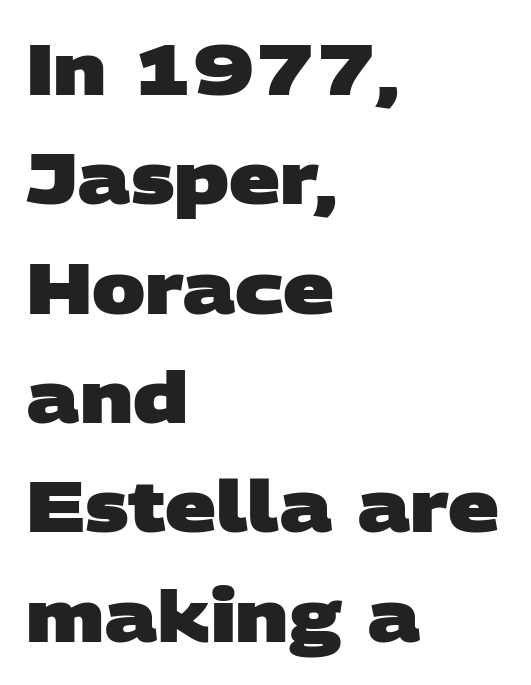
Q: Is the text bold? A: Yes.
Q: Is the typeface a serif or a sans-serif typeface? A: Sans-serif.
Q: Is the text underlined? A: No.
Q: How is the paragraph aligned? A: Left-aligned.
Q: Is the spacing between letters normal or unusually wide? A: Normal.
Q: Is the spacing between lines tight, normal or loose? A: Normal.
Q: Width (condensed, normal, or wide)? A: Wide.
Q: Stroke contrast? A: Low.
Q: x-height? A: Large.
Q: Monospaced? A: No.
